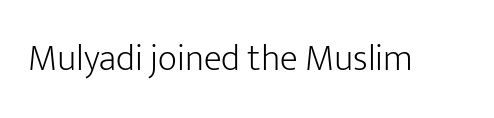
{"serif": "no", "italic": "no", "bold": "no", "weight": "light", "width": "normal", "stroke_contrast": "low", "x_height": "medium", "monospaced": "no", "underline": "no", "letter_spacing": "normal", "letter_spacing_em": 0.0, "glyph_px": 37}
